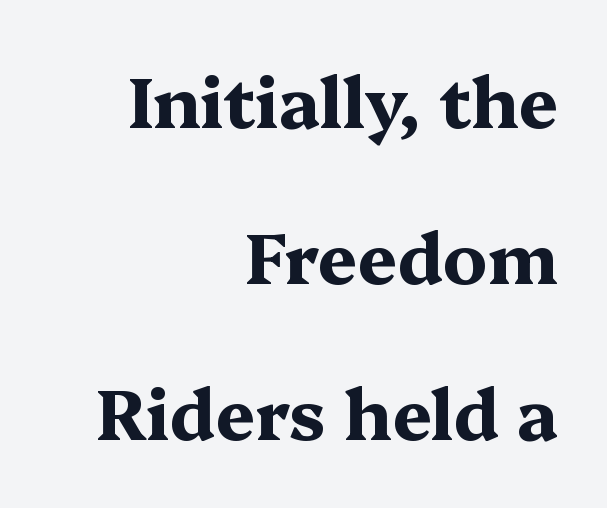
The image shows 70 px bold, wide serif type, upright; set right-aligned, loose line spacing (2.23x), normal letter spacing, not underlined; medium stroke contrast and a medium x-height.
